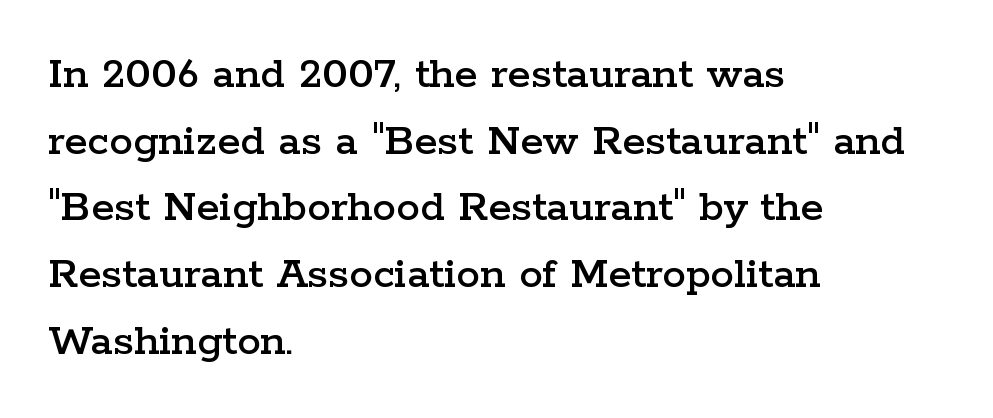
{"serif": "yes", "italic": "no", "width": "wide", "stroke_contrast": "low", "x_height": "medium", "monospaced": "no", "underline": "no", "align": "left", "line_spacing": "normal", "line_spacing_ratio": 1.42, "letter_spacing": "normal", "letter_spacing_em": 0.0, "glyph_px": 47}
